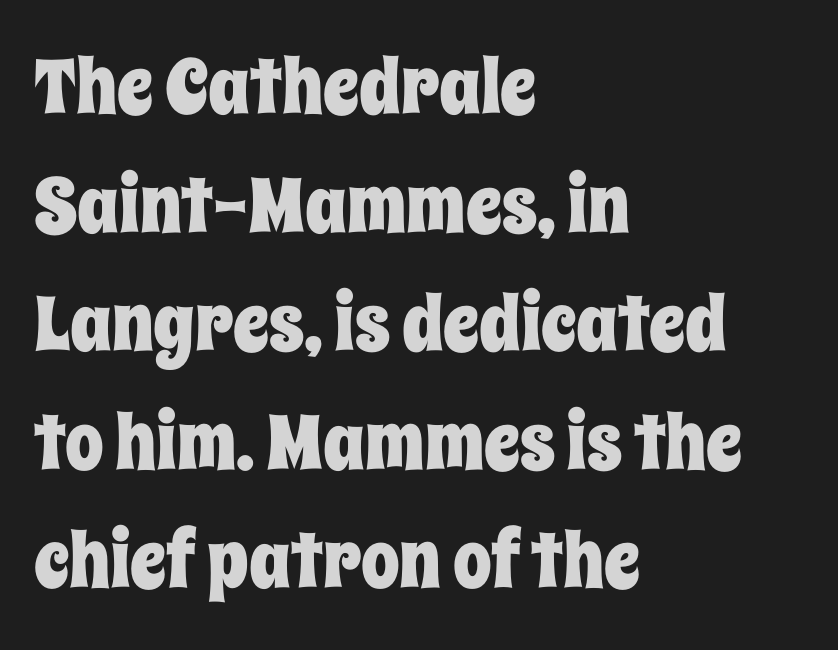
Leading: standard. Italic? Not at all — the glyphs are vertical. Tracking here is standard; glyphs follow each other at the usual distance. Check under the words: just untouched page. Varying glyph widths throughout — classic text-font behaviour.
